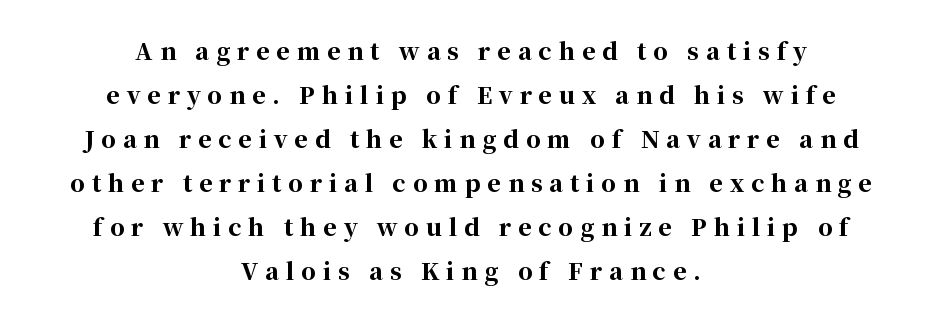
{"italic": "no", "bold": "yes", "underline": "no", "align": "center", "line_spacing": "loose", "line_spacing_ratio": 1.91, "letter_spacing": "wide", "letter_spacing_em": 0.3, "glyph_px": 23}
